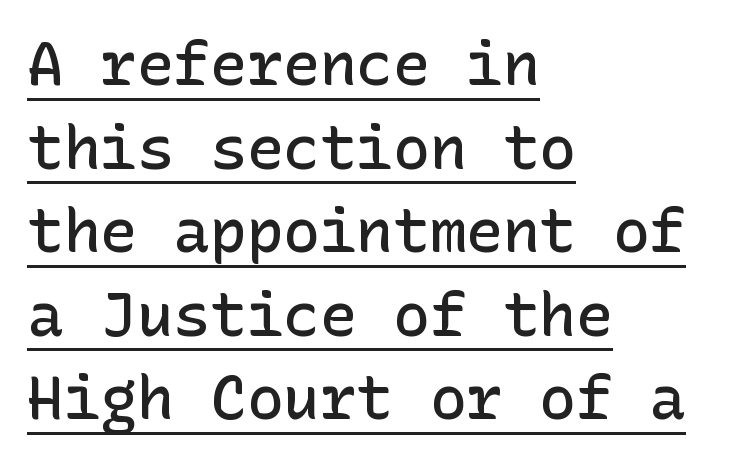
{"serif": "no", "italic": "no", "bold": "semi", "weight": "semibold", "width": "normal", "stroke_contrast": "low", "x_height": "medium", "underline": "yes", "align": "left", "line_spacing": "normal", "line_spacing_ratio": 1.37, "letter_spacing": "normal", "letter_spacing_em": 0.0, "glyph_px": 61}
